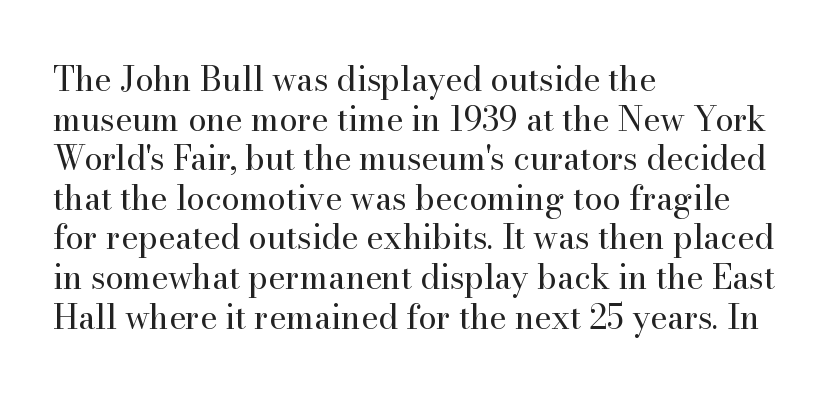
Q: Is the text bold? A: No.
Q: Is the text italic (slanted)? A: No, it is upright.
Q: Is the typeface a serif or a sans-serif typeface? A: Serif.
Q: Is the text underlined? A: No.
Q: How is the paragraph aligned? A: Left-aligned.
Q: Is the spacing between letters normal or unusually wide? A: Normal.
Q: Width (condensed, normal, or wide)? A: Normal.
Q: Stroke contrast? A: High.
Q: x-height? A: Small.
Q: Monospaced? A: No.
